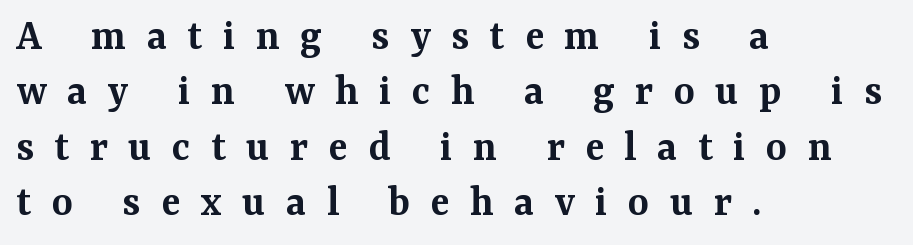
Q: Is the text bold? A: Semi-bold.
Q: Is the text italic (slanted)? A: No, it is upright.
Q: Is the typeface a serif or a sans-serif typeface? A: Serif.
Q: Is the text underlined? A: No.
Q: How is the paragraph aligned? A: Left-aligned.
Q: Is the spacing between letters normal or unusually wide? A: Unusually wide.
Q: Width (condensed, normal, or wide)? A: Normal.
Q: Stroke contrast? A: Medium.
Q: x-height? A: Medium.
Q: Monospaced? A: No.
